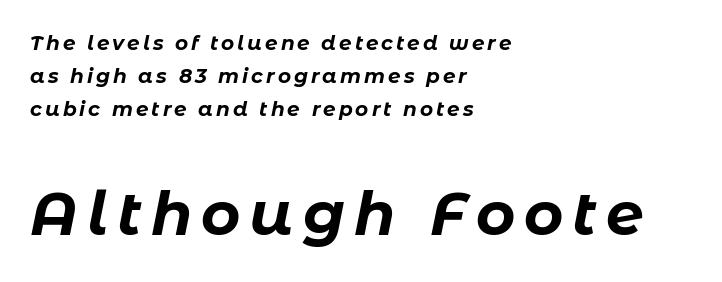
{"italic": "yes", "lean": "right", "slant_degrees": 11, "bold": "yes", "weight": "bold", "width": "normal", "stroke_contrast": "low", "x_height": "medium", "monospaced": "no", "underline": "no", "align": "left", "line_spacing": "normal", "line_spacing_ratio": 1.64, "larger_block": "second", "size_ratio": 3.0, "glyph_px": 60}
